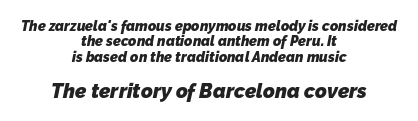
Caption: bold face, heavy strokes. Nothing unusual about the tracking: characters are spaced as the font intends. Which chunk is bigger? The second one — the bottom block dwarfs the top. Vertical spacing — tight.
